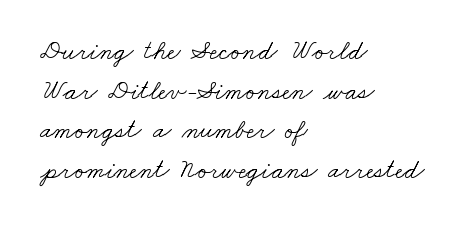
Summary of weight: not heavy and not bold. Quick note: underline off. These lines keep a tight, regular rhythm from letter to letter. Alignment: flush left.
